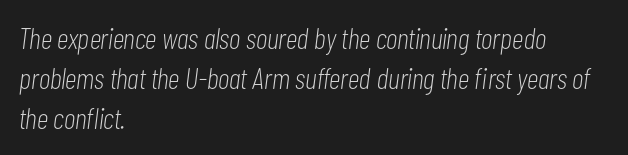
The image shows 30 px light, condensed type, italic (leaning right); set left-aligned, normal line spacing (1.34x), normal letter spacing, not underlined; low stroke contrast and a medium x-height.
